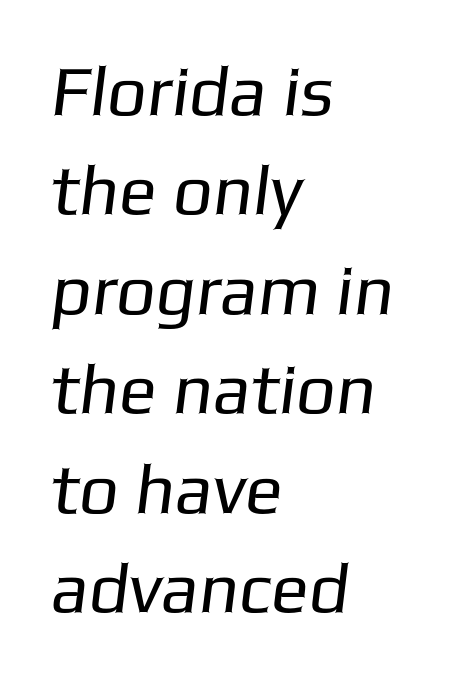
The image shows 70 px regular-weight sans-serif type; set left-aligned, normal line spacing (1.42x), normal letter spacing, not underlined; low stroke contrast and a medium x-height.
